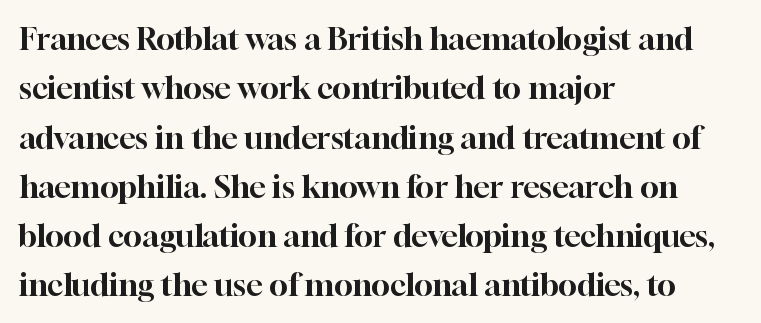
The image shows 31 px serif type, upright; set left-aligned, normal line spacing (1.59x), normal letter spacing, not underlined; high stroke contrast and a medium x-height.
